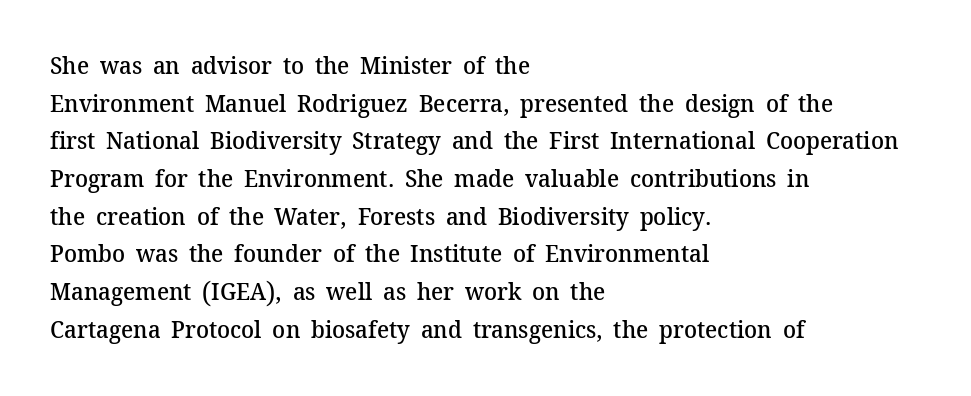
The image shows 24 px text type, upright; set left-aligned, normal line spacing (1.57x), normal letter spacing, not underlined.
